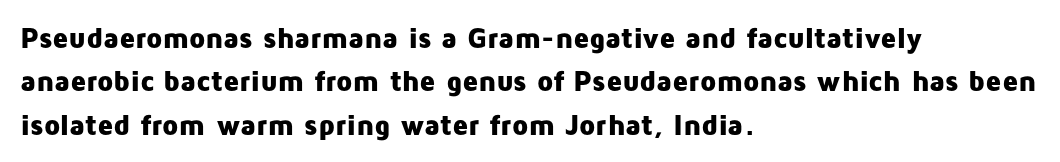
{"serif": "no", "italic": "no", "bold": "yes", "weight": "heavy", "width": "normal", "stroke_contrast": "low", "x_height": "medium", "monospaced": "no", "underline": "no", "align": "left", "line_spacing": "normal", "line_spacing_ratio": 1.5, "letter_spacing": "normal", "letter_spacing_em": 0.0, "glyph_px": 29}
